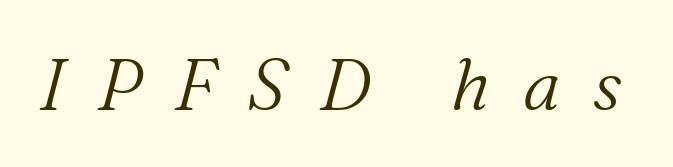
{"serif": "yes", "italic": "yes", "lean": "right", "slant_degrees": 16, "bold": "no", "weight": "light", "width": "normal", "stroke_contrast": "medium", "x_height": "medium", "monospaced": "no", "underline": "no", "letter_spacing": "wide", "letter_spacing_em": 0.46, "glyph_px": 71}
